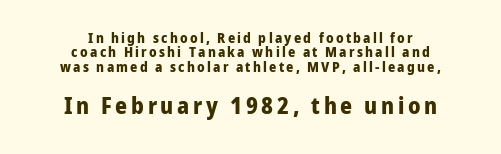
Q: Is the text bold? A: Yes.
Q: Is the text italic (slanted)? A: No, it is upright.
Q: Is the text underlined? A: No.
Q: How is the paragraph aligned? A: Centered.
Q: Is the spacing between lines tight, normal or loose? A: Tight.
Q: Which block of text is set in a larger size, the first (top) or the second (bottom)? A: The second (bottom) one.
